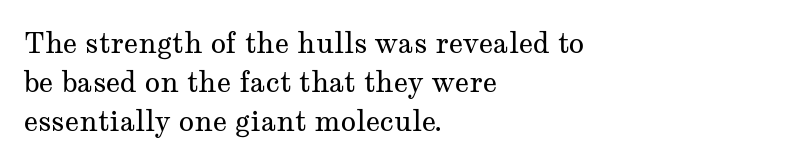
{"serif": "yes", "italic": "no", "bold": "no", "weight": "regular", "width": "wide", "stroke_contrast": "medium", "x_height": "medium", "monospaced": "no", "underline": "no", "align": "left", "line_spacing": "normal", "line_spacing_ratio": 1.4, "letter_spacing": "normal", "letter_spacing_em": 0.0, "glyph_px": 28}
